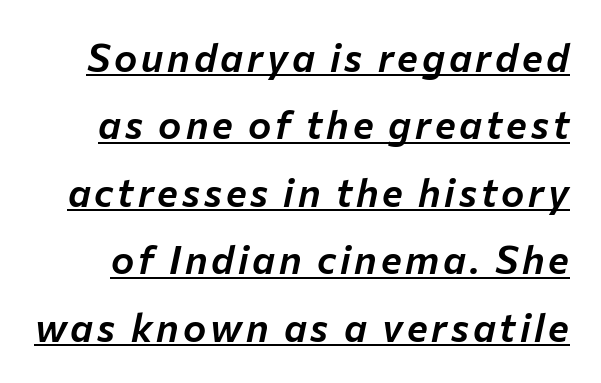
{"italic": "yes", "lean": "right", "slant_degrees": 12, "width": "normal", "stroke_contrast": "low", "x_height": "medium", "monospaced": "no", "underline": "yes", "line_spacing_ratio": 1.73, "glyph_px": 39}
